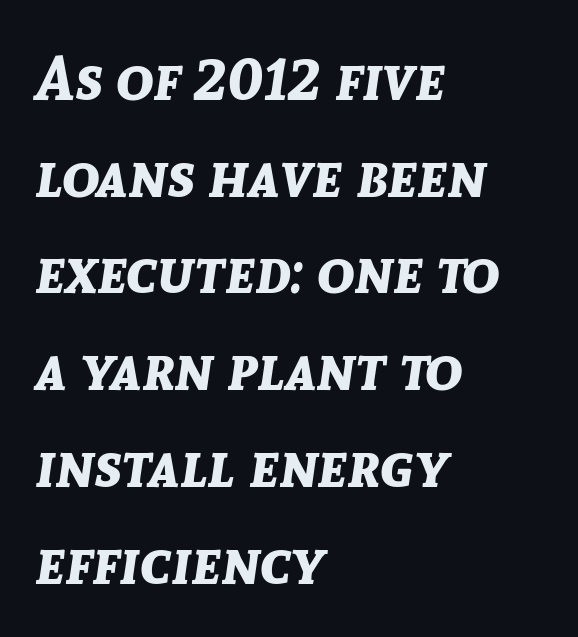
Each glyph is drawn with heavy, bold strokes. The passage shown leans; its letterforms are oblique. How are the letters spaced? Ordinarily, with no added tracking. This sample has the flowing, uneven cadence of proportional lettering. Layout note: lines flush left.
